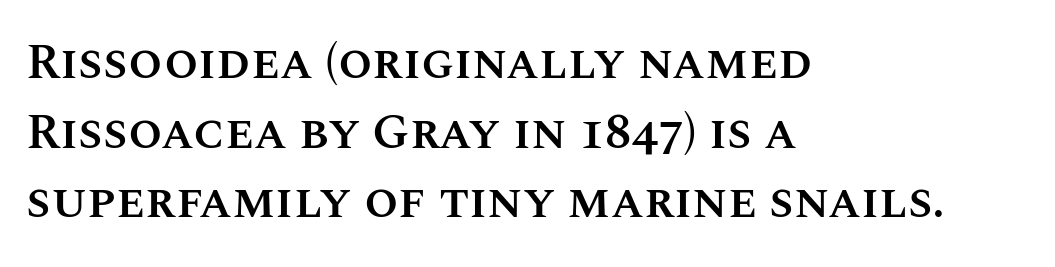
The image shows 49 px semibold type, upright; set left-aligned, normal line spacing (1.42x), normal letter spacing, not underlined; medium stroke contrast and a large x-height.
